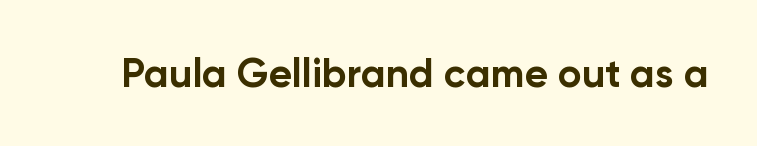
Q: Is the text bold? A: Yes.
Q: Is the text italic (slanted)? A: No, it is upright.
Q: Is the typeface a serif or a sans-serif typeface? A: Sans-serif.
Q: Is the text underlined? A: No.
Q: Is the spacing between letters normal or unusually wide? A: Normal.
Q: Width (condensed, normal, or wide)? A: Normal.
Q: Stroke contrast? A: Low.
Q: x-height? A: Medium.
Q: Monospaced? A: No.
